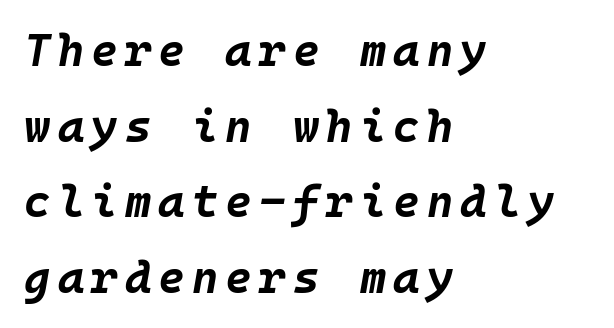
{"italic": "yes", "lean": "right", "slant_degrees": 10, "bold": "yes", "weight": "bold", "width": "normal", "stroke_contrast": "low", "x_height": "large", "monospaced": "yes", "underline": "no", "align": "left", "line_spacing": "normal", "line_spacing_ratio": 1.68, "glyph_px": 45}
